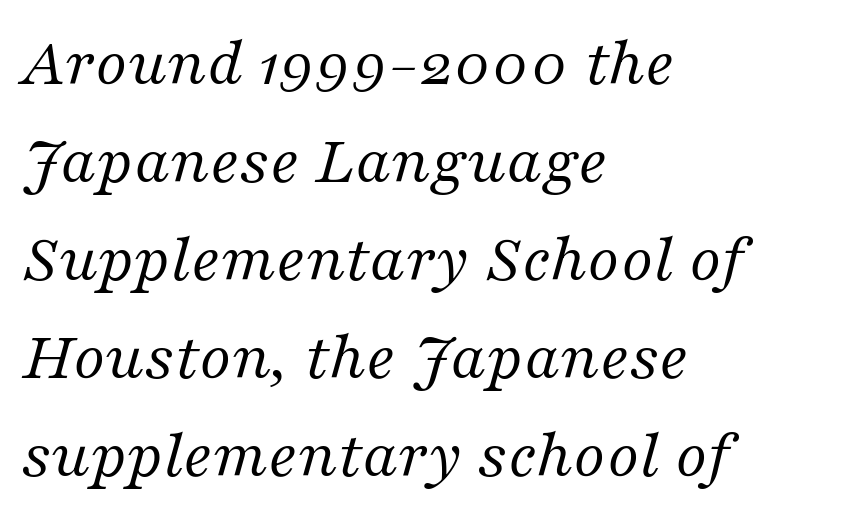
{"serif": "yes", "italic": "yes", "lean": "right", "slant_degrees": 16, "bold": "no", "weight": "regular", "width": "normal", "stroke_contrast": "medium", "x_height": "medium", "monospaced": "no", "underline": "no", "align": "left", "line_spacing": "normal", "line_spacing_ratio": 1.42, "letter_spacing": "normal", "letter_spacing_em": 0.0, "glyph_px": 69}
